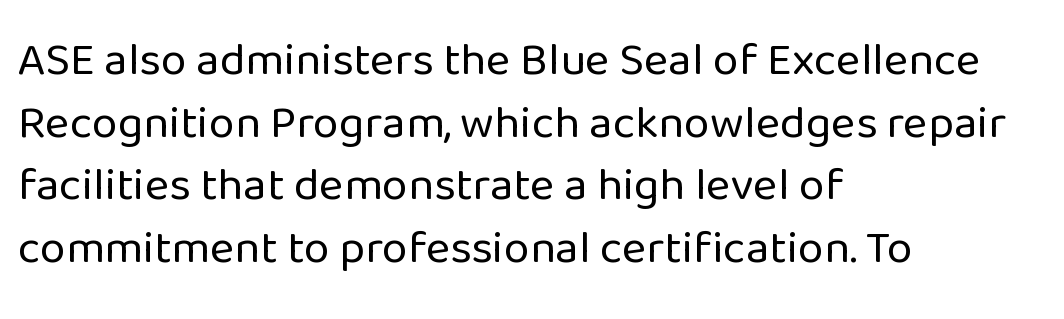
The image shows 47 px regular-weight sans-serif type, upright; set left-aligned, normal line spacing (1.33x), normal letter spacing, not underlined; low stroke contrast and a medium x-height.
